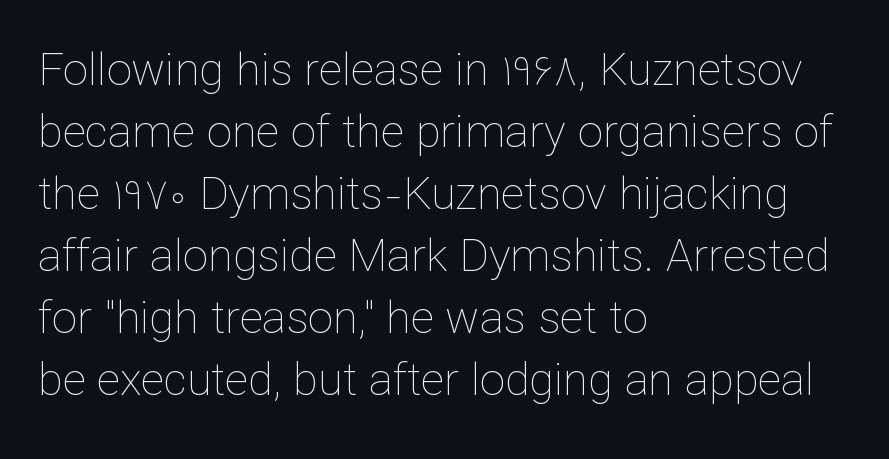
{"italic": "no", "bold": "no", "weight": "thin", "width": "normal", "stroke_contrast": "low", "x_height": "medium", "monospaced": "no", "underline": "no", "align": "left", "line_spacing": "normal", "line_spacing_ratio": 1.38, "letter_spacing": "normal", "letter_spacing_em": 0.0, "glyph_px": 45}
